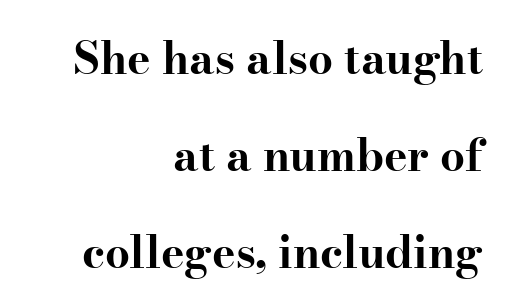
The image shows 44 px bold, wide serif type, upright; set right-aligned, loose line spacing (2.2x), normal letter spacing, not underlined; high stroke contrast and a small x-height.
